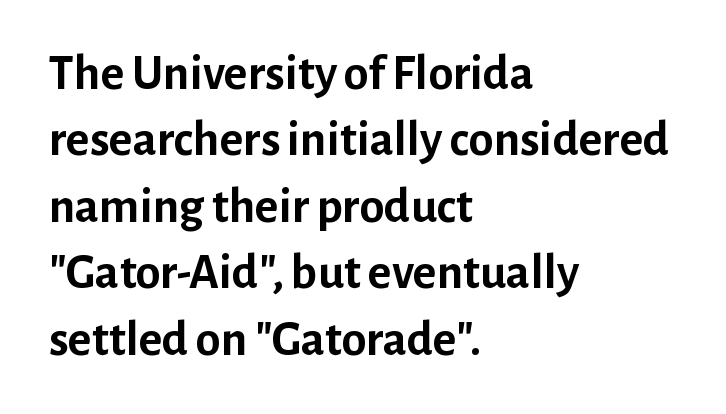
Q: Is the text bold? A: Yes.
Q: Is the text italic (slanted)? A: No, it is upright.
Q: Is the typeface a serif or a sans-serif typeface? A: Sans-serif.
Q: Is the text underlined? A: No.
Q: How is the paragraph aligned? A: Left-aligned.
Q: Is the spacing between letters normal or unusually wide? A: Normal.
Q: Is the spacing between lines tight, normal or loose? A: Normal.
Q: Width (condensed, normal, or wide)? A: Normal.
Q: Stroke contrast? A: Low.
Q: x-height? A: Medium.
Q: Monospaced? A: No.
